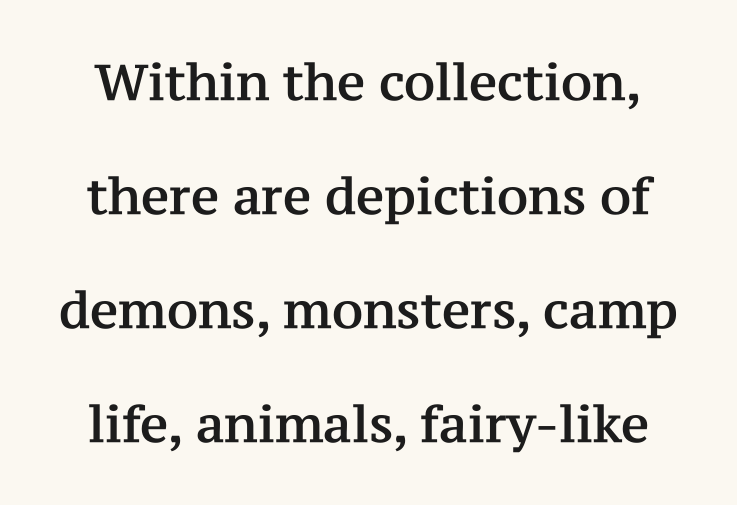
Q: Is the text italic (slanted)? A: No, it is upright.
Q: Is the typeface a serif or a sans-serif typeface? A: Serif.
Q: Is the text underlined? A: No.
Q: Is the spacing between letters normal or unusually wide? A: Normal.
Q: Is the spacing between lines tight, normal or loose? A: Loose.
Q: Width (condensed, normal, or wide)? A: Normal.
Q: Stroke contrast? A: Medium.
Q: x-height? A: Medium.
Q: Monospaced? A: No.
